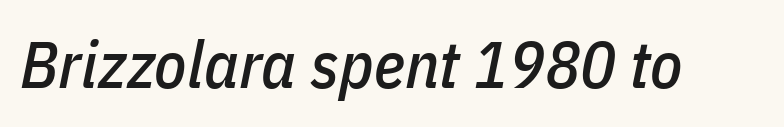
{"italic": "yes", "lean": "right", "slant_degrees": 11, "width": "condensed", "stroke_contrast": "low", "x_height": "medium", "monospaced": "no", "underline": "no", "letter_spacing": "normal", "letter_spacing_em": 0.0, "glyph_px": 66}
